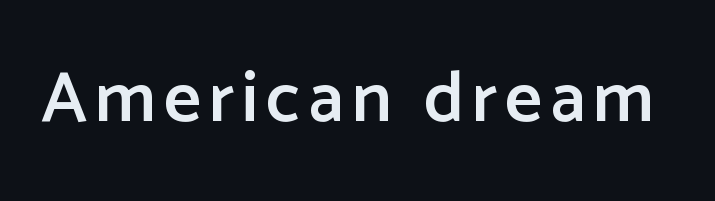
You can tell it's not italic because the verticals are truly vertical. This sample uses a sans-serif face. No word sits above an underline. These lines carry some extra weight — a demibold, not a full bold. Do the characters align in a grid? No, the font is proportional.
